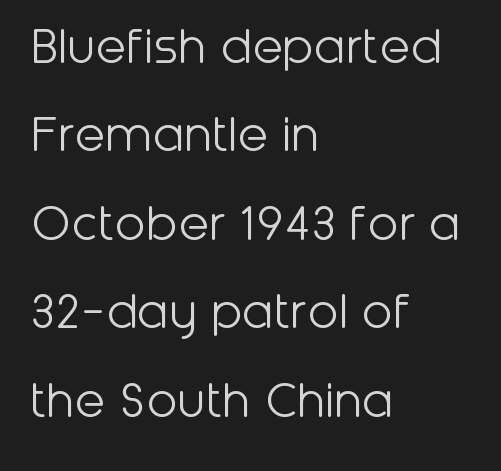
The image shows 56 px light sans-serif type, upright; set left-aligned, normal line spacing (1.58x), normal letter spacing, not underlined; low stroke contrast and a medium x-height.
